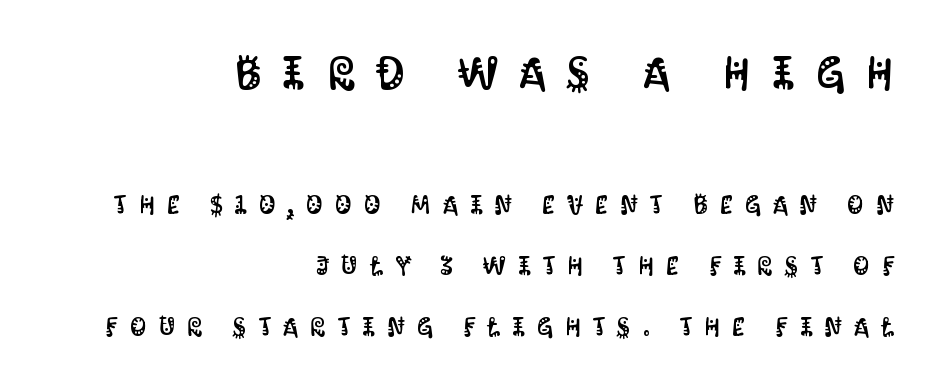
{"serif": "no", "italic": "no", "width": "condensed", "stroke_contrast": "medium", "x_height": "large", "monospaced": "no", "underline": "no", "align": "right", "line_spacing": "loose", "line_spacing_ratio": 2.35, "letter_spacing": "wide", "letter_spacing_em": 0.47, "larger_block": "first", "size_ratio": 1.77, "glyph_px": 46}
